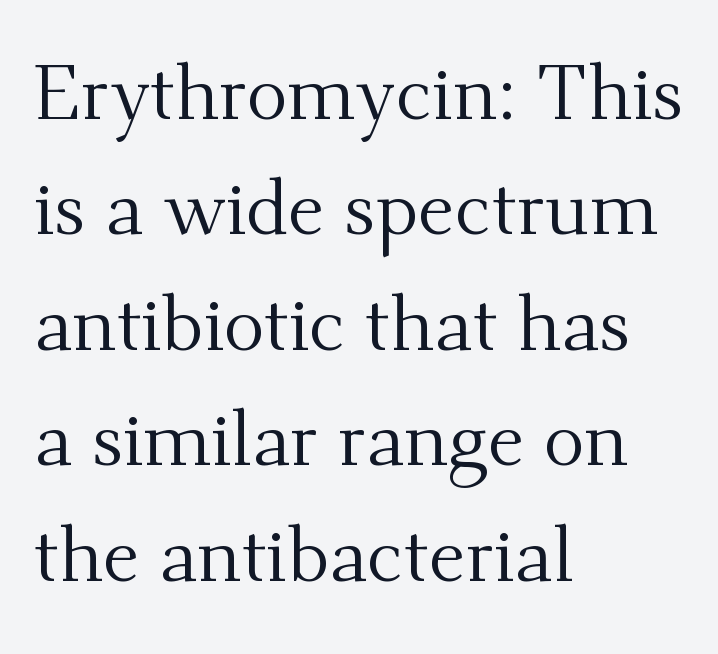
{"serif": "yes", "italic": "no", "bold": "no", "weight": "regular", "width": "normal", "stroke_contrast": "medium", "x_height": "small", "monospaced": "no", "underline": "no", "align": "left", "line_spacing": "normal", "line_spacing_ratio": 1.5, "letter_spacing": "normal", "letter_spacing_em": 0.0, "glyph_px": 77}
